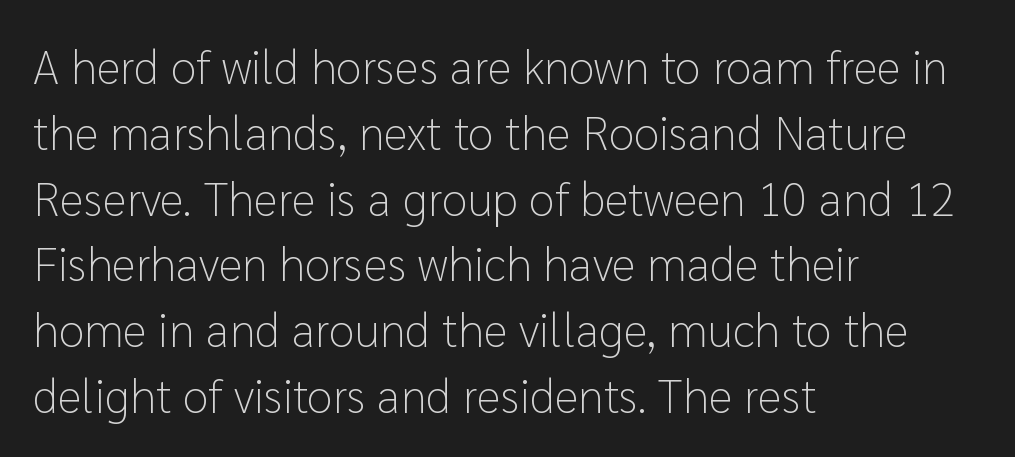
{"serif": "no", "italic": "no", "bold": "no", "weight": "light", "width": "normal", "stroke_contrast": "low", "x_height": "medium", "monospaced": "no", "underline": "no", "align": "left", "line_spacing": "normal", "line_spacing_ratio": 1.4, "letter_spacing": "normal", "letter_spacing_em": 0.0, "glyph_px": 47}
